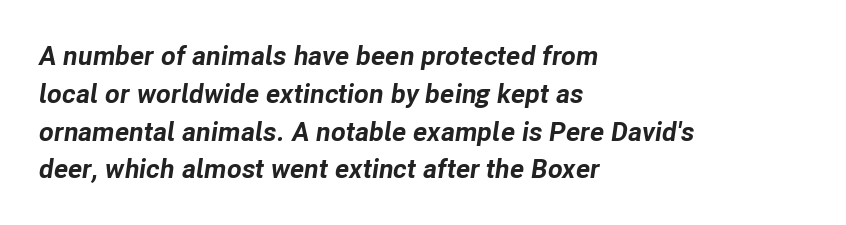
These words are printed bold, with thick strokes throughout. A clean baseline with only descenders dipping below it. Glyph-to-glyph distance matches everyday printed text. These lines stack with their left ends in a neat column. The passage shown leans; its letterforms are oblique. Normally led — the rows are evenly, conventionally spaced.
